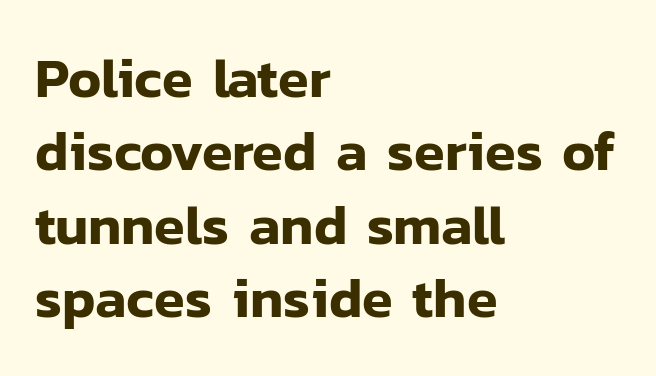
Q: Is the text italic (slanted)? A: No, it is upright.
Q: Is the typeface a serif or a sans-serif typeface? A: Sans-serif.
Q: Is the text underlined? A: No.
Q: How is the paragraph aligned? A: Left-aligned.
Q: Is the spacing between letters normal or unusually wide? A: Normal.
Q: Is the spacing between lines tight, normal or loose? A: Normal.
Q: Width (condensed, normal, or wide)? A: Normal.
Q: Stroke contrast? A: Low.
Q: x-height? A: Medium.
Q: Monospaced? A: No.
